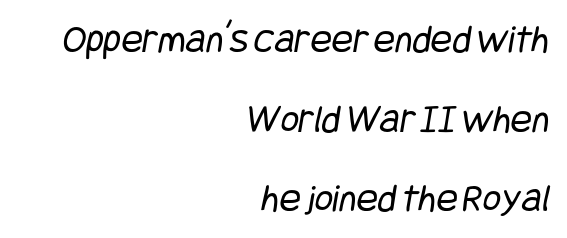
Q: Is the text bold? A: No.
Q: Is the typeface a serif or a sans-serif typeface? A: Sans-serif.
Q: Is the text underlined? A: No.
Q: How is the paragraph aligned? A: Right-aligned.
Q: Is the spacing between letters normal or unusually wide? A: Normal.
Q: Is the spacing between lines tight, normal or loose? A: Loose.
Q: Width (condensed, normal, or wide)? A: Condensed.
Q: Stroke contrast? A: Low.
Q: x-height? A: Large.
